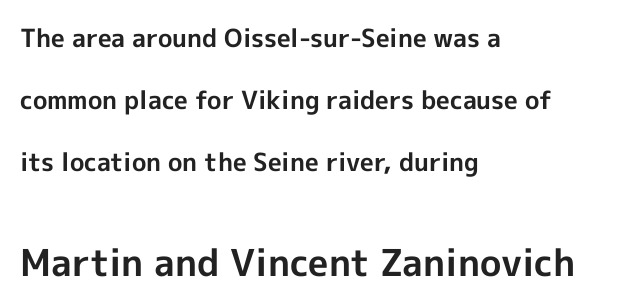
The horizontal fit of the characters is conventional and even. Descenders are the only things crossing below the line. Reading top to bottom, the characters get bigger at the block break. In terms of posture, this sample is upright.
